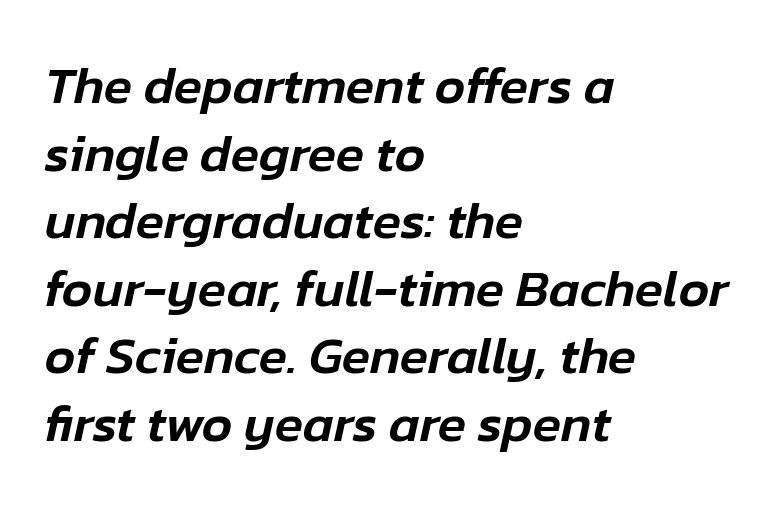
Q: Is the text italic (slanted)? A: Yes, it leans right by about 12 degrees.
Q: Is the text underlined? A: No.
Q: How is the paragraph aligned? A: Left-aligned.
Q: Is the spacing between letters normal or unusually wide? A: Normal.
Q: Is the spacing between lines tight, normal or loose? A: Normal.
Q: Width (condensed, normal, or wide)? A: Normal.
Q: Stroke contrast? A: Low.
Q: x-height? A: Medium.
Q: Monospaced? A: No.
